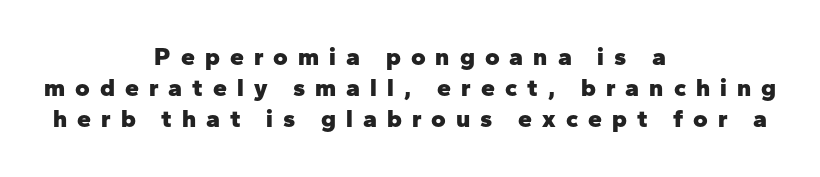
The image shows 25 px bold type, upright; set centered, normal line spacing (1.25x), unusually wide letter spacing (+0.4 em), not underlined.
